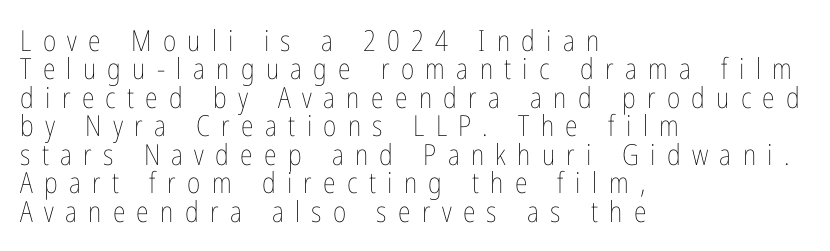
{"italic": "no", "bold": "no", "weight": "thin", "width": "condensed", "stroke_contrast": "low", "x_height": "medium", "monospaced": "no", "underline": "no", "align": "left", "line_spacing": "tight", "line_spacing_ratio": 0.98, "letter_spacing": "wide", "letter_spacing_em": 0.39, "glyph_px": 29}
